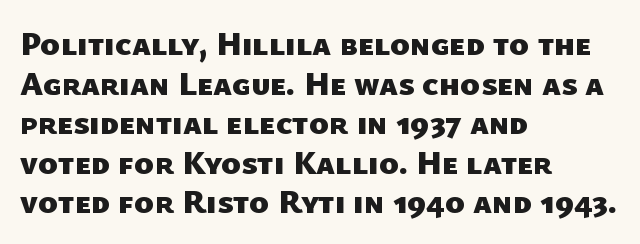
Q: Is the text bold? A: Yes.
Q: Is the typeface a serif or a sans-serif typeface? A: Sans-serif.
Q: Is the text underlined? A: No.
Q: How is the paragraph aligned? A: Left-aligned.
Q: Is the spacing between letters normal or unusually wide? A: Normal.
Q: Width (condensed, normal, or wide)? A: Normal.
Q: Stroke contrast? A: Low.
Q: x-height? A: Medium.
Q: Monospaced? A: No.
